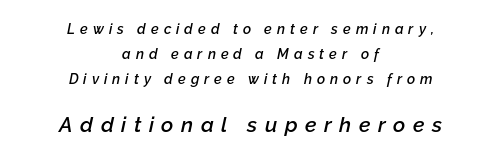
Typesetter's note — lower block bumped up in size, upper block left smaller. Characters follow at a spacing far wider than the type designer built in. The rendering positions every line midway between the sides. Letters rest on an invisible, unmarked baseline. These lines carry some extra weight — a demibold, not a full bold.
